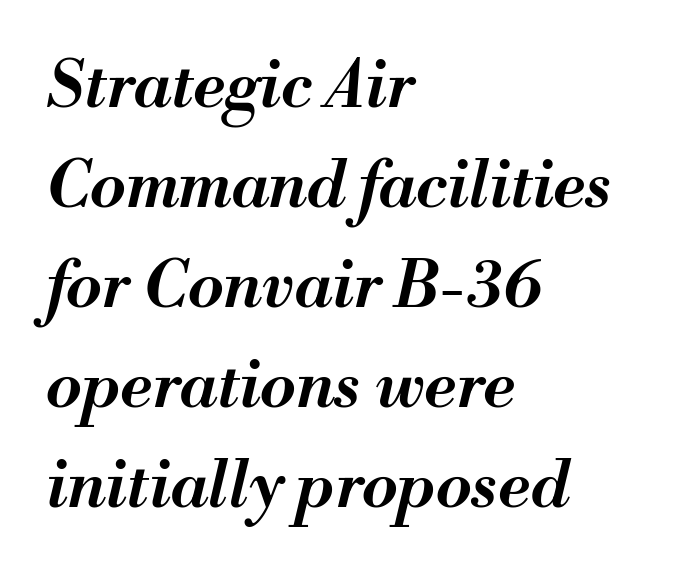
The image shows 65 px semibold type, italic (leaning right); set left-aligned, normal line spacing (1.54x), normal letter spacing, not underlined; medium stroke contrast and a small x-height.
